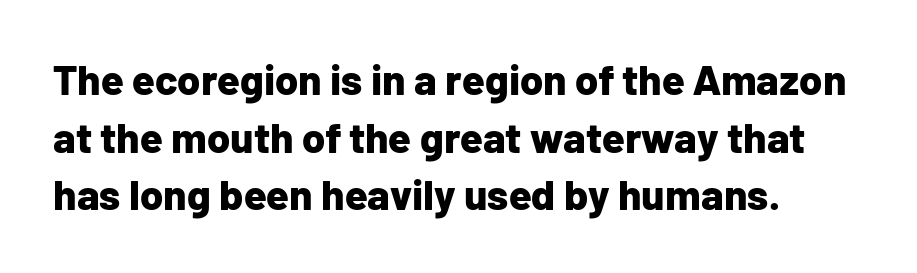
{"serif": "no", "italic": "no", "bold": "yes", "weight": "bold", "width": "normal", "stroke_contrast": "low", "x_height": "medium", "monospaced": "no", "underline": "no", "align": "left", "line_spacing": "normal", "line_spacing_ratio": 1.37, "letter_spacing": "normal", "letter_spacing_em": 0.0, "glyph_px": 42}
